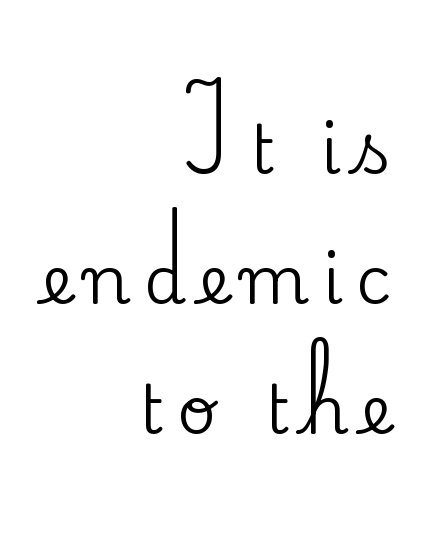
Q: Is the text italic (slanted)? A: No, it is upright.
Q: Is the typeface a serif or a sans-serif typeface? A: Serif.
Q: Is the text underlined? A: No.
Q: How is the paragraph aligned? A: Right-aligned.
Q: Is the spacing between lines tight, normal or loose? A: Loose.
Q: Width (condensed, normal, or wide)? A: Normal.
Q: Stroke contrast? A: Medium.
Q: x-height? A: Small.
Q: Monospaced? A: No.
